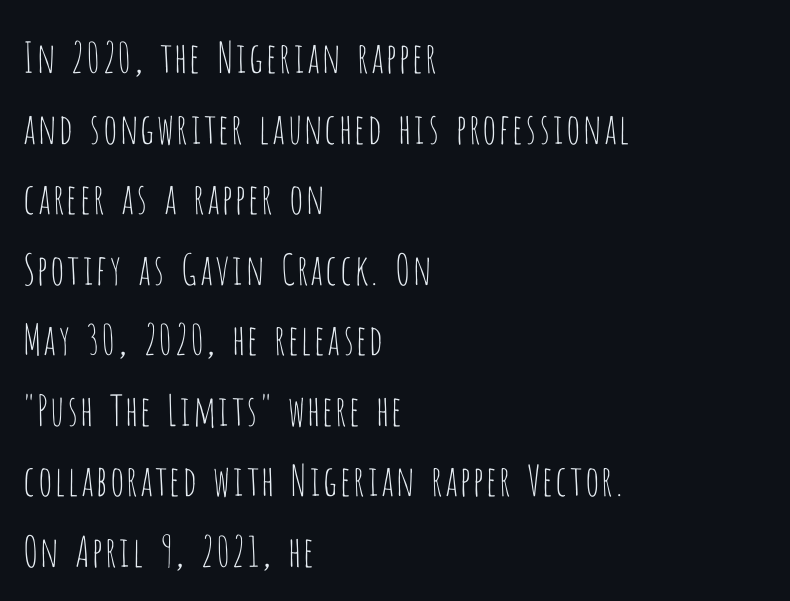
The image shows 42 px thin, condensed sans-serif type, upright; set left-aligned, normal line spacing (1.68x), normal letter spacing, not underlined; low stroke contrast and a large x-height.
